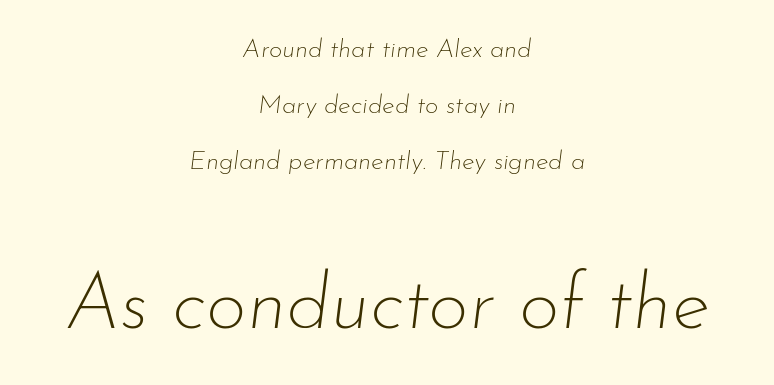
Q: Is the text bold? A: No.
Q: Is the text italic (slanted)? A: Yes, it leans right by about 7 degrees.
Q: Is the text underlined? A: No.
Q: How is the paragraph aligned? A: Centered.
Q: Is the spacing between letters normal or unusually wide? A: Normal.
Q: Is the spacing between lines tight, normal or loose? A: Loose.
Q: Which block of text is set in a larger size, the first (top) or the second (bottom)? A: The second (bottom) one.
Q: Width (condensed, normal, or wide)? A: Normal.
Q: Stroke contrast? A: Low.
Q: x-height? A: Small.
Q: Monospaced? A: No.
